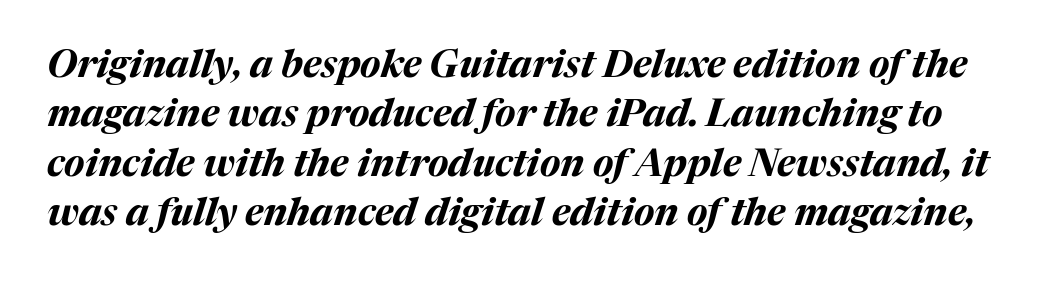
{"italic": "yes", "lean": "right", "slant_degrees": 17, "bold": "yes", "weight": "bold", "width": "normal", "stroke_contrast": "medium", "x_height": "medium", "monospaced": "no", "underline": "no", "line_spacing": "normal", "line_spacing_ratio": 1.3, "letter_spacing": "normal", "letter_spacing_em": 0.0, "glyph_px": 38}
